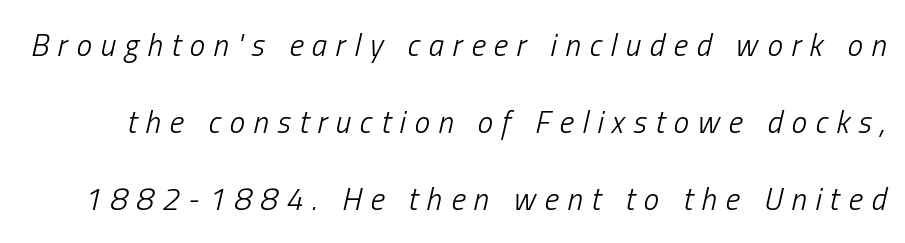
{"italic": "yes", "lean": "right", "slant_degrees": 13, "bold": "no", "weight": "light", "width": "condensed", "stroke_contrast": "low", "x_height": "medium", "monospaced": "no", "underline": "no", "line_spacing": "loose", "line_spacing_ratio": 2.48, "letter_spacing": "wide", "letter_spacing_em": 0.28, "glyph_px": 31}
